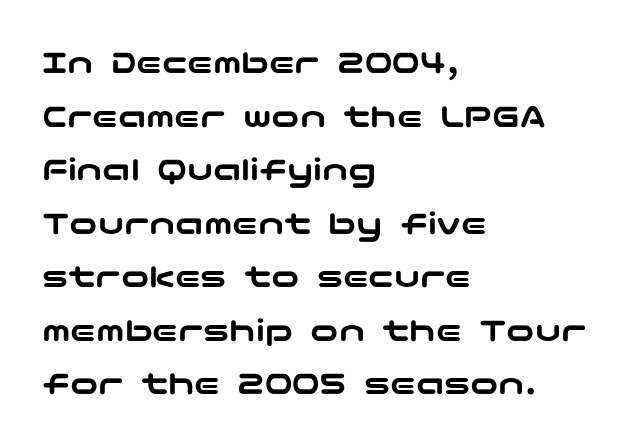
Q: Is the text italic (slanted)? A: No, it is upright.
Q: Is the typeface a serif or a sans-serif typeface? A: Sans-serif.
Q: Is the text underlined? A: No.
Q: How is the paragraph aligned? A: Left-aligned.
Q: Is the spacing between letters normal or unusually wide? A: Normal.
Q: Is the spacing between lines tight, normal or loose? A: Normal.
Q: Width (condensed, normal, or wide)? A: Wide.
Q: Stroke contrast? A: Low.
Q: x-height? A: Medium.
